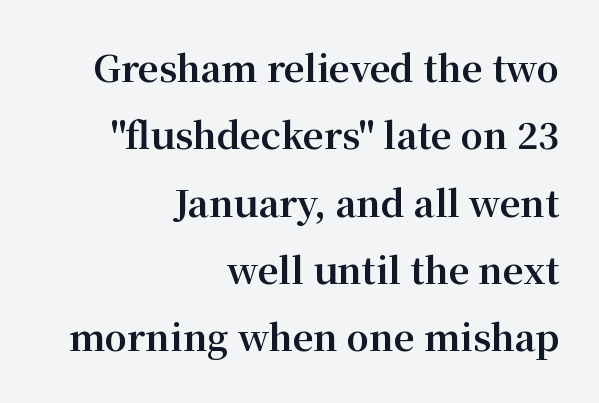
Varying glyph widths throughout — classic text-font behaviour. Each letter's strokes conclude with small projecting serifs. The font is running at its bold setting. This is the regular roman posture of the typeface.
